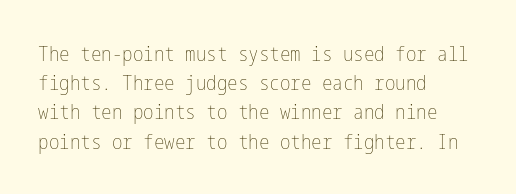
The image shows 21 px text type, upright; set left-aligned, normal line spacing (1.39x), normal letter spacing, not underlined.
